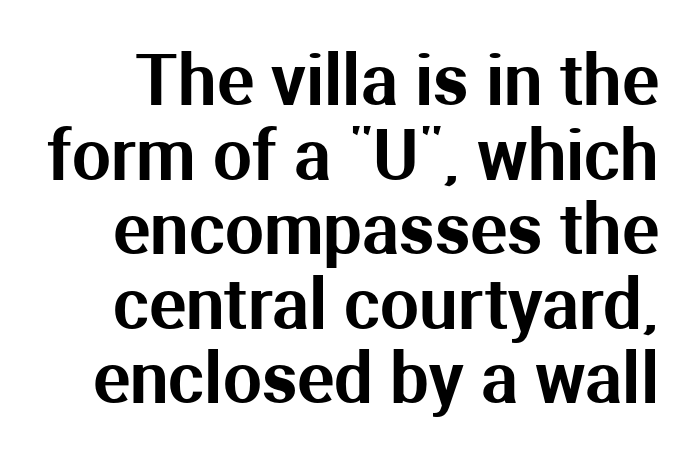
Descender tails drop into unmarked territory. Is the letter spacing exaggerated? No — it looks like the ordinary default. A typesetter would call this proportional, since set widths differ per character. Look at the bottom of the vertical strokes: they stop flat, with no serifs.
